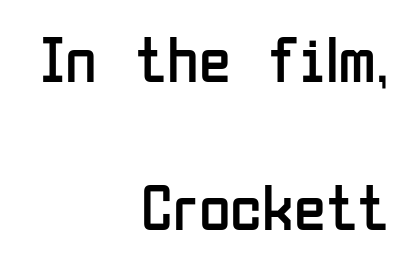
The font's upright variant was chosen for this text. This sample trades compactness for vertical openness between lines. Letter spacing: default. Typographically, this falls in the sans-serif category. The string is rendered with underlining switched off. The rag falls on the left side of this text block.
